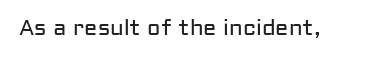
The image shows 22 px text type, upright; set normal letter spacing, not underlined.
